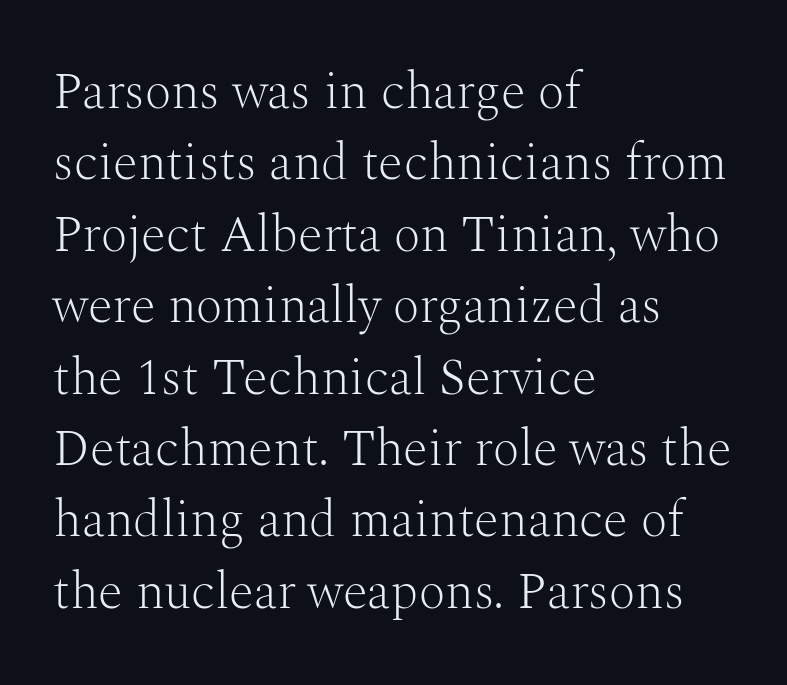
Q: Is the text bold? A: No.
Q: Is the text italic (slanted)? A: No, it is upright.
Q: Is the typeface a serif or a sans-serif typeface? A: Serif.
Q: Is the text underlined? A: No.
Q: How is the paragraph aligned? A: Left-aligned.
Q: Is the spacing between letters normal or unusually wide? A: Normal.
Q: Is the spacing between lines tight, normal or loose? A: Normal.
Q: Width (condensed, normal, or wide)? A: Normal.
Q: Stroke contrast? A: Medium.
Q: x-height? A: Medium.
Q: Monospaced? A: No.
